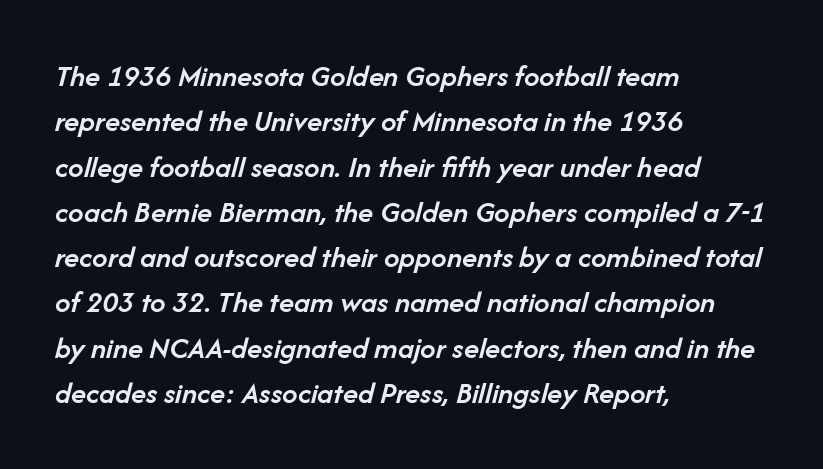
The image shows 31 px semibold type, italic (leaning right); set left-aligned, normal line spacing (1.46x), normal letter spacing, not underlined; low stroke contrast and a medium x-height.
